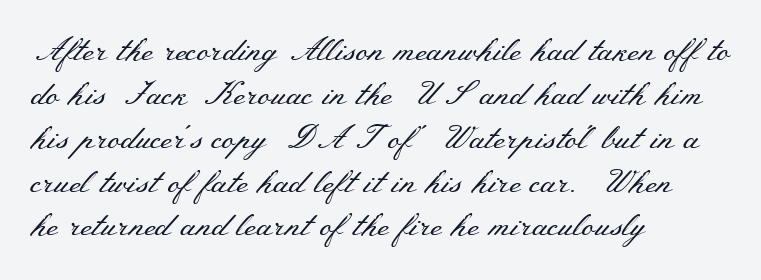
Standard letterfit; no display-style spreading of the glyphs. Vertical spacing — default. Yep, those are serifs on the letters. No letter is thick-stroked: the sample isn't bold. This sample is left-justified, so line endings fall wherever the words run out.
